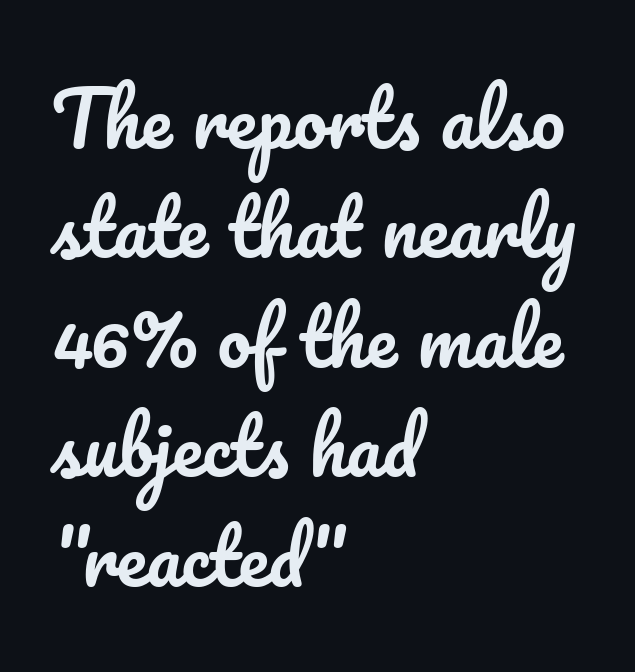
Q: Is the text italic (slanted)? A: Yes.
Q: Is the text underlined? A: No.
Q: How is the paragraph aligned? A: Left-aligned.
Q: Is the spacing between letters normal or unusually wide? A: Normal.
Q: Is the spacing between lines tight, normal or loose? A: Normal.
Q: Width (condensed, normal, or wide)? A: Normal.
Q: Stroke contrast? A: Low.
Q: x-height? A: Small.
Q: Monospaced? A: No.
